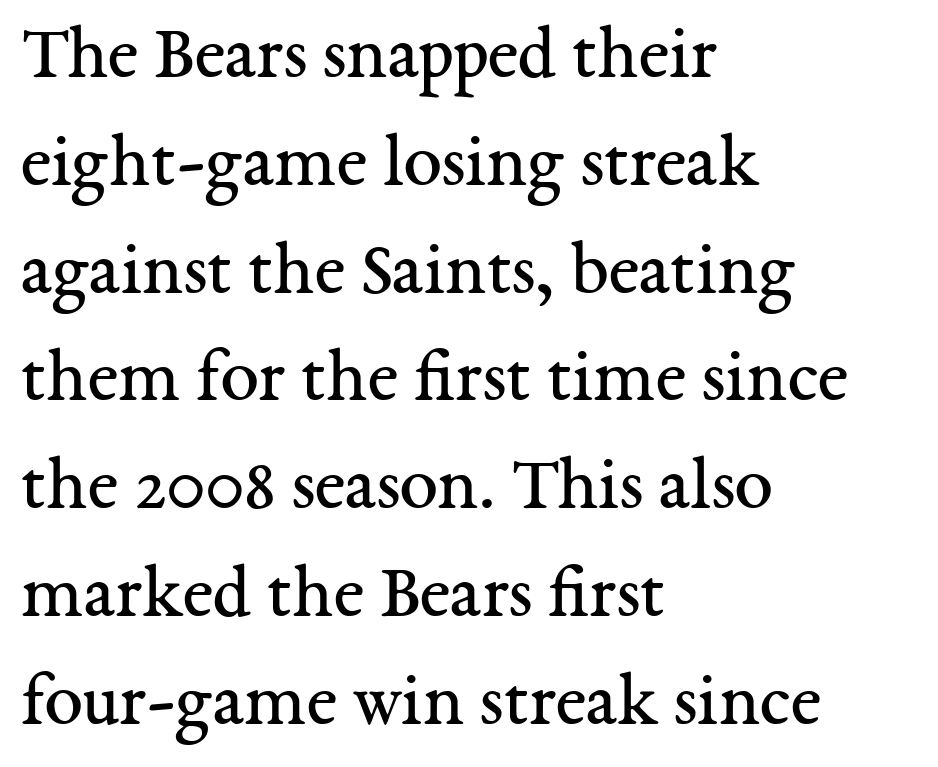
The image shows 77 px regular-weight serif type, upright; set left-aligned, normal line spacing (1.4x), normal letter spacing, not underlined; medium stroke contrast and a medium x-height.
